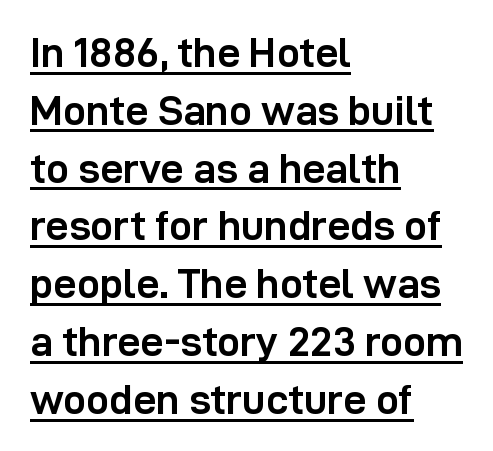
{"serif": "no", "italic": "no", "bold": "yes", "weight": "semibold", "width": "normal", "stroke_contrast": "low", "x_height": "medium", "monospaced": "no", "underline": "yes", "align": "left", "line_spacing": "normal", "line_spacing_ratio": 1.41, "letter_spacing": "normal", "letter_spacing_em": 0.0, "glyph_px": 41}
